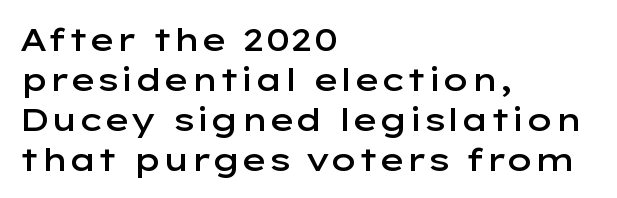
Does the type have serifs? No, each stem ends abruptly. The designer left line spacing at the default. Emphasis by weight is partial: semibold. In terms of posture, this sample is upright.
